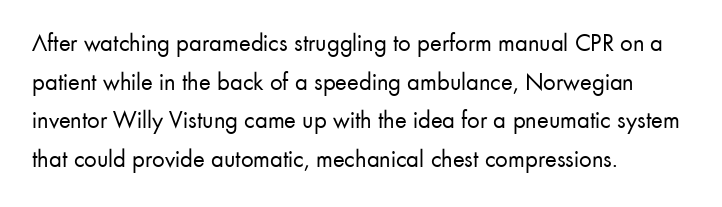
Notice how descenders clear the ascenders below comfortably — that's standard leading. Posture: vertical. Letter spacing: default. This rendering uses left alignment, leaving the right contour irregular.
